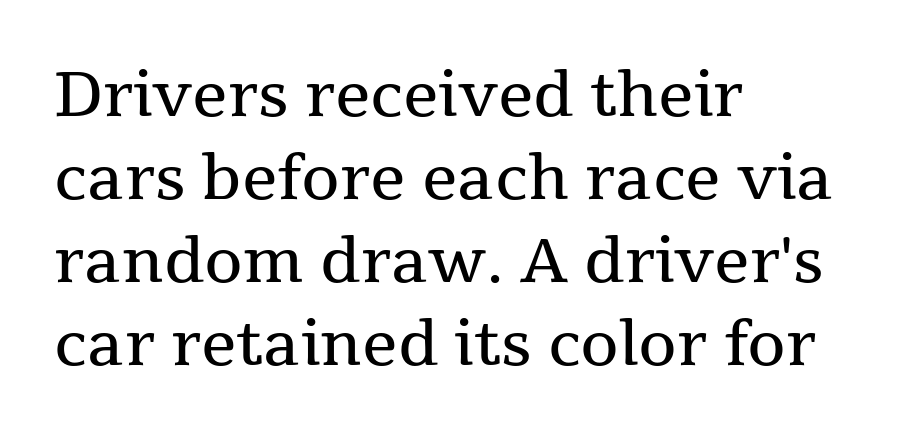
The image shows 62 px regular-weight serif type, upright; set left-aligned, normal line spacing (1.34x), normal letter spacing, not underlined; medium stroke contrast and a medium x-height.
